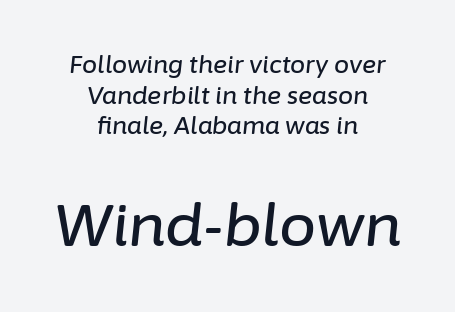
{"italic": "yes", "lean": "right", "slant_degrees": 6, "width": "normal", "stroke_contrast": "low", "x_height": "medium", "monospaced": "no", "underline": "no", "align": "center", "line_spacing": "normal", "line_spacing_ratio": 1.28, "letter_spacing": "normal", "letter_spacing_em": 0.0, "larger_block": "second", "size_ratio": 2.46, "glyph_px": 59}
